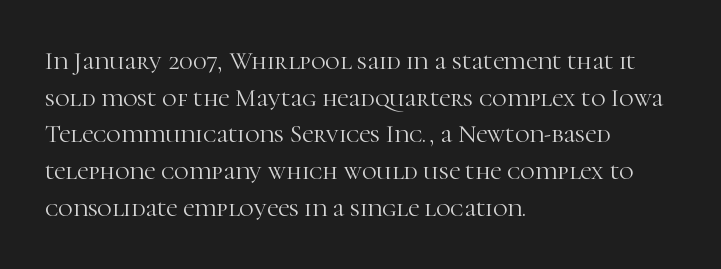
Weight: in the light-to-regular range. In CSS terms this would be text-align: left. The letters stand straight up with perfectly vertical stems. Each new line begins a customary step beneath the previous one. Characters follow at the spacing the type designer built in.
